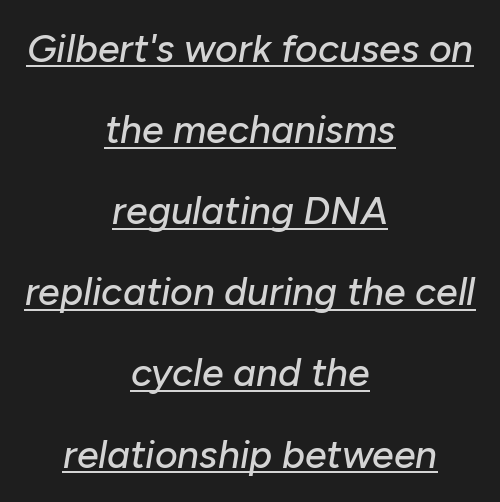
Q: Is the text italic (slanted)? A: Yes, it leans right by about 10 degrees.
Q: Is the text underlined? A: Yes.
Q: How is the paragraph aligned? A: Centered.
Q: Is the spacing between letters normal or unusually wide? A: Normal.
Q: Is the spacing between lines tight, normal or loose? A: Loose.
Q: Width (condensed, normal, or wide)? A: Normal.
Q: Stroke contrast? A: Low.
Q: x-height? A: Medium.
Q: Monospaced? A: No.
